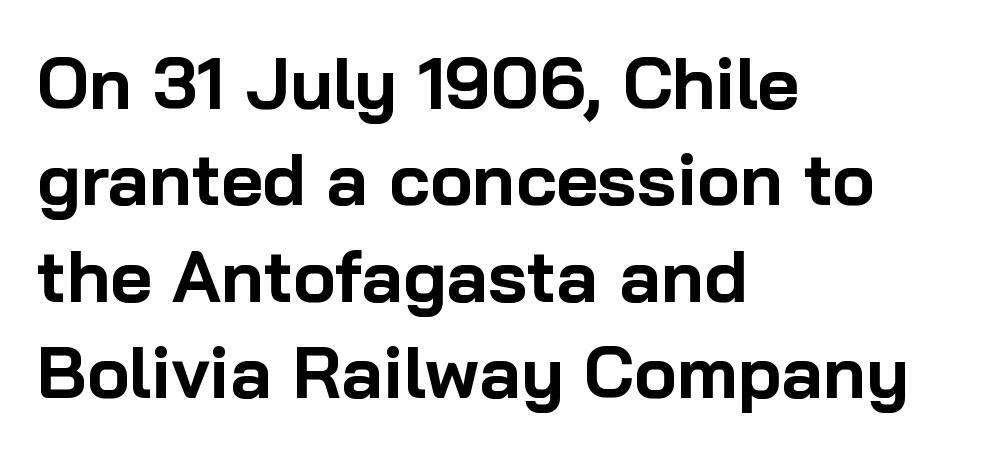
{"serif": "no", "italic": "no", "bold": "yes", "weight": "bold", "width": "normal", "stroke_contrast": "low", "x_height": "medium", "monospaced": "no", "underline": "no", "align": "left", "line_spacing": "normal", "line_spacing_ratio": 1.34, "letter_spacing": "normal", "letter_spacing_em": 0.0, "glyph_px": 72}
